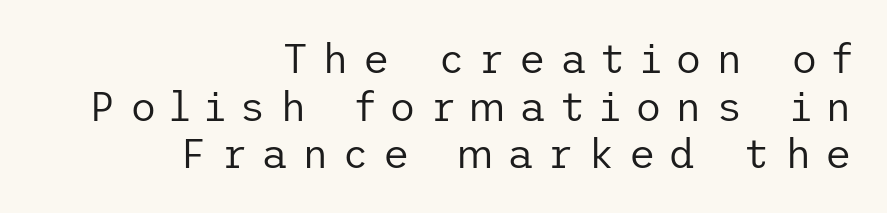
Vertical strokes here are truly vertical. The type is letterspaced generously, with wide tracking. Line ends are locked; line starts wander. Note: no serifs on the glyphs. The string is rendered with underlining switched off.
